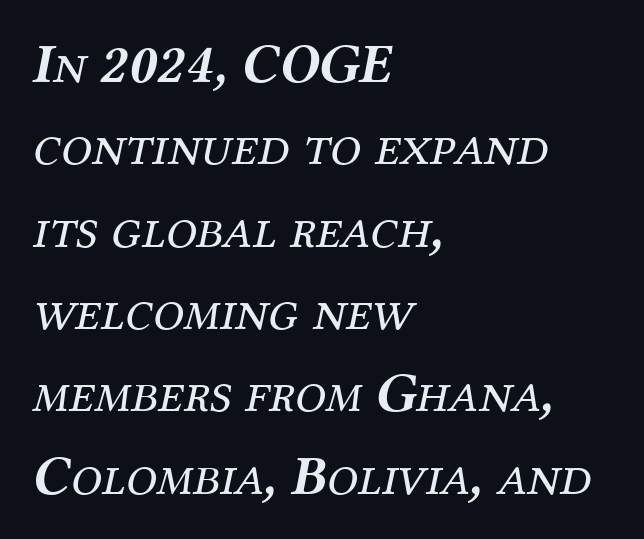
{"serif": "yes", "italic": "yes", "lean": "right", "slant_degrees": 12, "bold": "no", "weight": "regular", "width": "normal", "stroke_contrast": "medium", "x_height": "medium", "monospaced": "no", "underline": "no", "align": "left", "line_spacing": "normal", "line_spacing_ratio": 1.47, "letter_spacing": "normal", "letter_spacing_em": 0.0, "glyph_px": 56}
